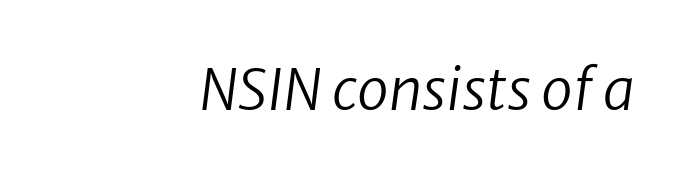
The letters sit at their default tracking, neither squeezed nor spread. Nobody drew a line under any word here. The passage shown leans; its letterforms are oblique. These lines stack with their right ends in a neat column.
